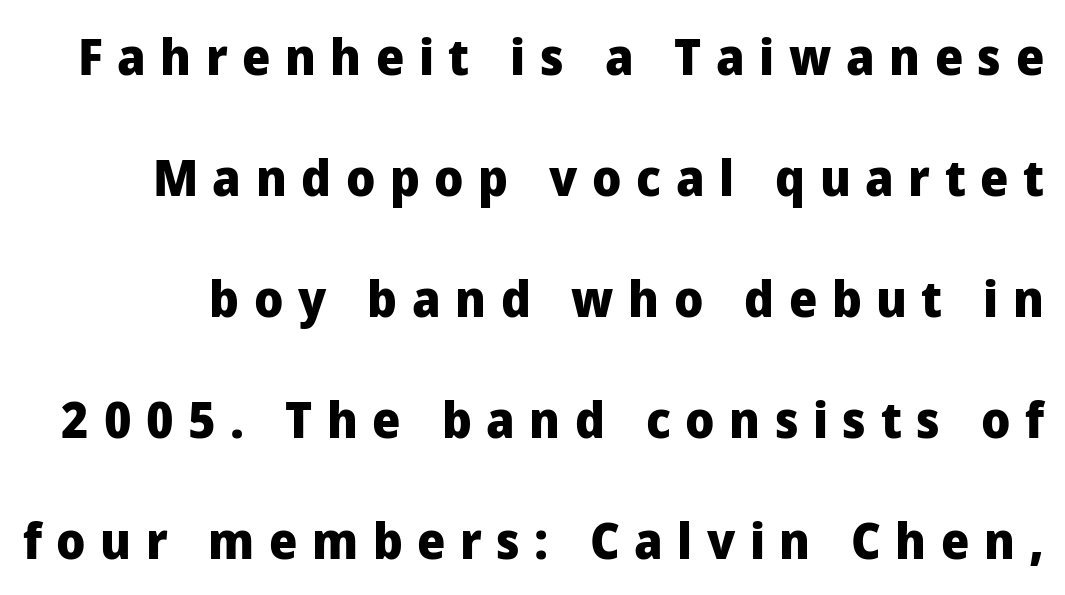
The image shows 50 px heavy sans-serif type, upright; set loose line spacing (2.42x), unusually wide letter spacing (+0.29 em), not underlined; low stroke contrast and a medium x-height.
